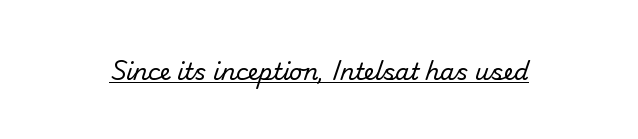
Compared with a typical body face, this is equally light or lighter still. The passage shown has conventional tracking throughout. The string is rendered with underlining switched on.
